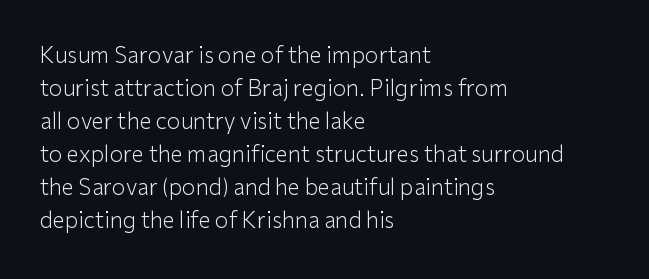
The image shows 22 px text type, upright; set left-aligned, normal line spacing (1.5x), normal letter spacing, not underlined.
